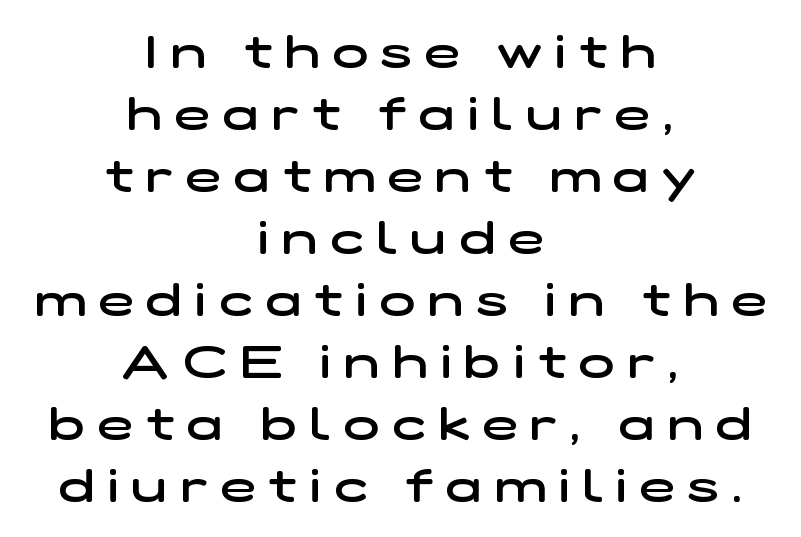
The image shows 47 px semibold, wide sans-serif type; set centered, normal line spacing (1.32x), unusually wide letter spacing (+0.28 em), not underlined; low stroke contrast and a medium x-height.
